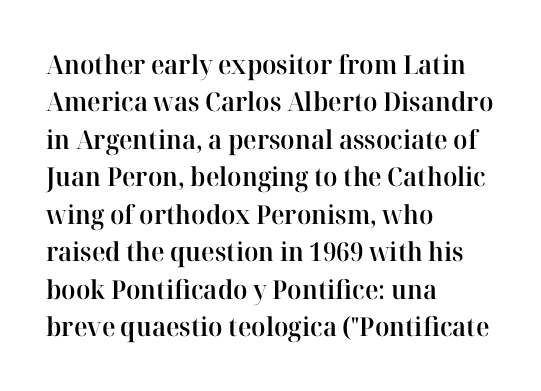
{"italic": "no", "bold": "semi", "underline": "no", "align": "left", "line_spacing": "normal", "line_spacing_ratio": 1.44, "letter_spacing": "normal", "letter_spacing_em": 0.0, "glyph_px": 26}
